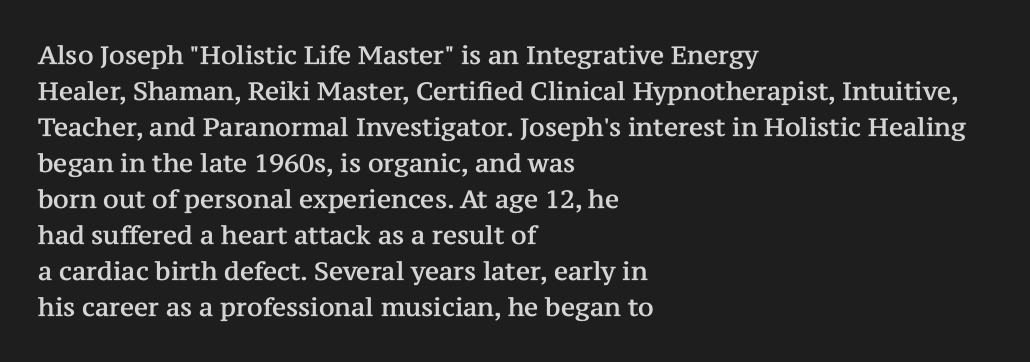
Vertically, the passage feels balanced, rows spaced as you'd expect. Every character sits straight up, as roman type does. A typesetter would call this zero additional tracking. Each line starts at the same left margin while the right side varies. Descenders are the only things crossing below the line.
